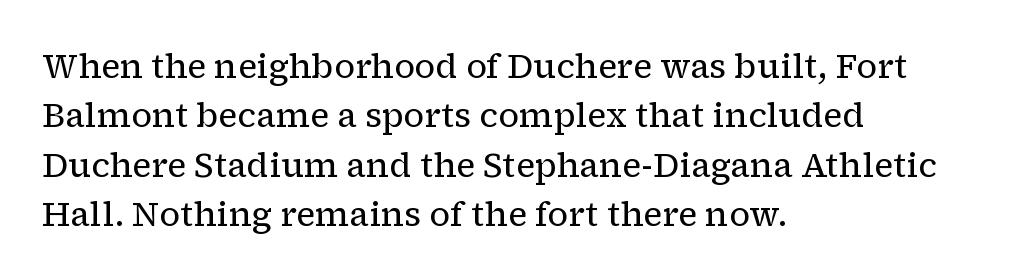
Q: Is the text bold? A: No.
Q: Is the text italic (slanted)? A: No, it is upright.
Q: Is the typeface a serif or a sans-serif typeface? A: Serif.
Q: Is the text underlined? A: No.
Q: How is the paragraph aligned? A: Left-aligned.
Q: Is the spacing between letters normal or unusually wide? A: Normal.
Q: Is the spacing between lines tight, normal or loose? A: Normal.
Q: Width (condensed, normal, or wide)? A: Normal.
Q: Stroke contrast? A: Low.
Q: x-height? A: Medium.
Q: Monospaced? A: No.
